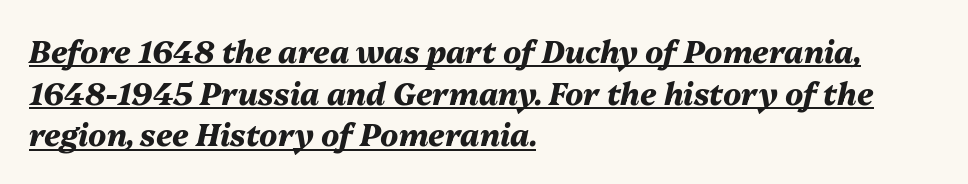
The image shows 30 px heavy type, italic (leaning right); set left-aligned, normal line spacing (1.39x), normal letter spacing, underlined; medium stroke contrast and a medium x-height.
